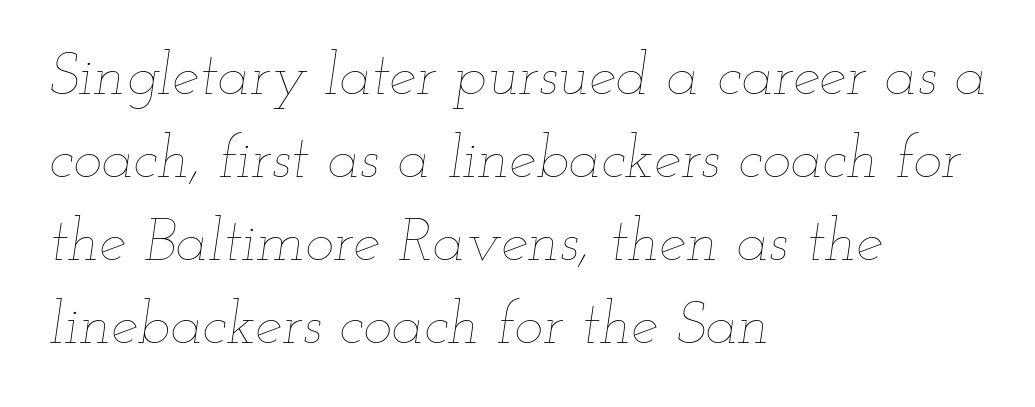
{"italic": "yes", "lean": "right", "slant_degrees": 12, "bold": "no", "weight": "thin", "width": "wide", "stroke_contrast": "low", "x_height": "small", "monospaced": "no", "underline": "no", "align": "left", "line_spacing": "normal", "line_spacing_ratio": 1.36, "letter_spacing": "normal", "letter_spacing_em": 0.0, "glyph_px": 61}
